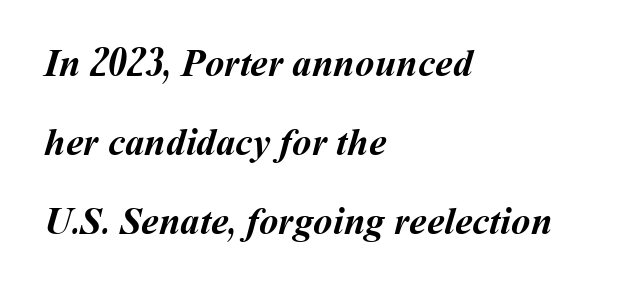
Q: Is the text bold? A: Yes.
Q: Is the text underlined? A: No.
Q: How is the paragraph aligned? A: Left-aligned.
Q: Is the spacing between letters normal or unusually wide? A: Normal.
Q: Is the spacing between lines tight, normal or loose? A: Loose.
Q: Width (condensed, normal, or wide)? A: Normal.
Q: Stroke contrast? A: Medium.
Q: x-height? A: Medium.
Q: Monospaced? A: No.
